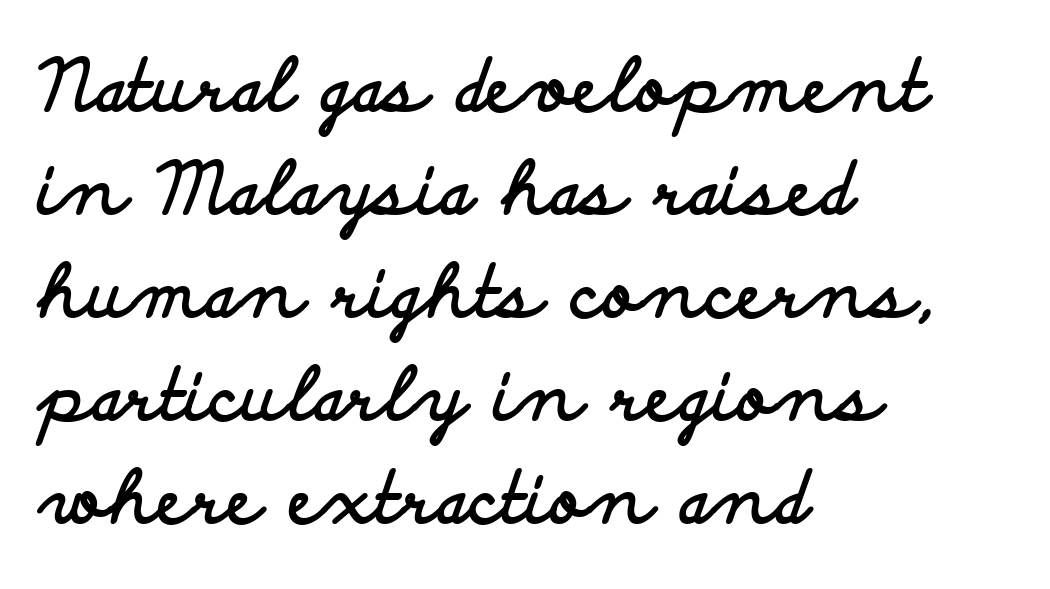
The image shows 71 px bold, wide sans-serif type; set left-aligned, normal line spacing (1.45x), normal letter spacing, not underlined; low stroke contrast and a small x-height.
